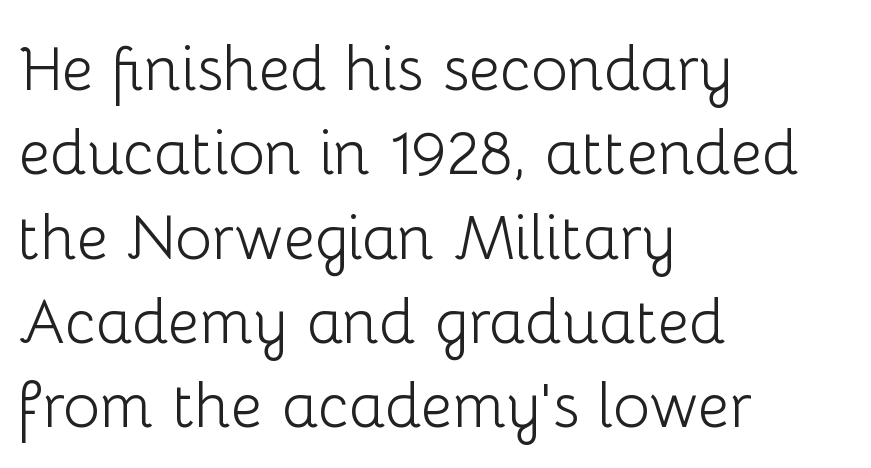
{"serif": "no", "italic": "no", "bold": "no", "weight": "light", "width": "normal", "stroke_contrast": "low", "x_height": "medium", "monospaced": "no", "underline": "no", "align": "left", "line_spacing": "normal", "line_spacing_ratio": 1.36, "letter_spacing": "normal", "letter_spacing_em": 0.0, "glyph_px": 62}
